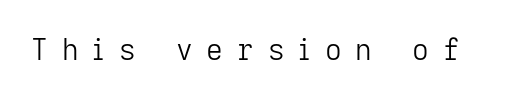
The image shows 29 px light sans-serif type, upright; set unusually wide letter spacing (+0.48 em), not underlined; low stroke contrast and a medium x-height.
